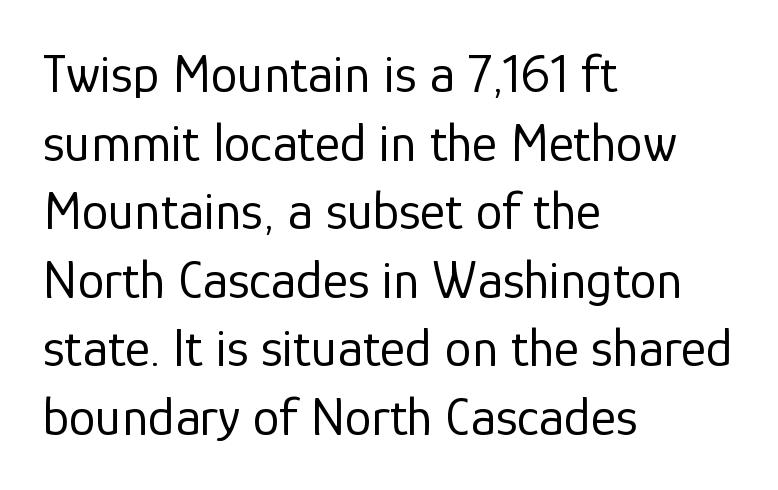
The image shows 54 px regular-weight sans-serif type, upright; set left-aligned, normal line spacing (1.27x), normal letter spacing, not underlined; low stroke contrast and a medium x-height.
